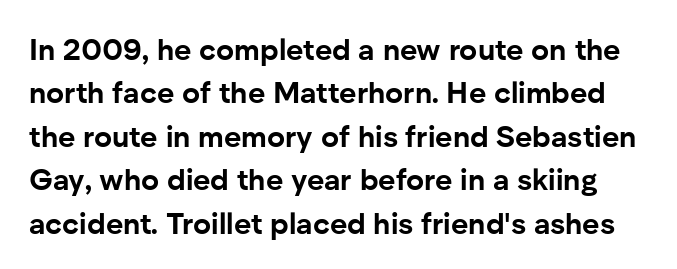
The space directly below the letters is spotless. Quick note: not italic, upright. Letter spacing: default. Stroke thickness is high; the sample reads as a true bold. The letters advance in unequal steps, a hallmark of proportional type.
